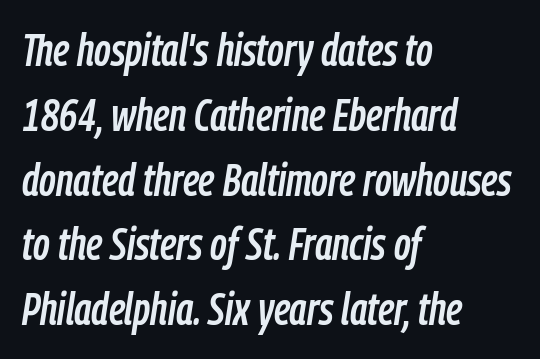
The image shows 45 px condensed type, italic (leaning right); set left-aligned, normal line spacing (1.44x), normal letter spacing, not underlined; low stroke contrast and a medium x-height.
